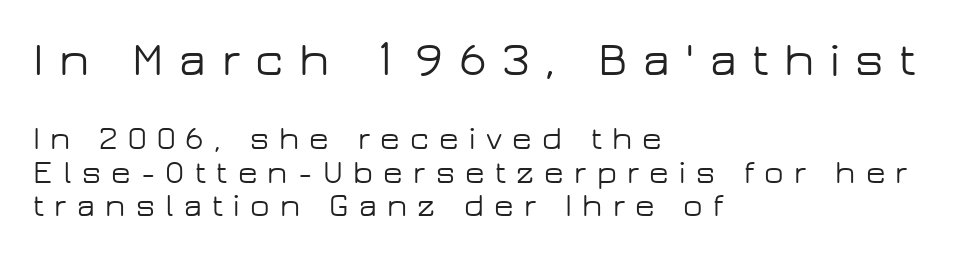
Compared with a centered layout, this one pins lines to the left instead. The passage shown is typeset with a sans-serif family. Note the varied advance widths — an 'i' is clearly narrower than an 'm'. Posture: straight, roman, zero tilt. Short note: letters widely spaced. The words here are not underlined.
